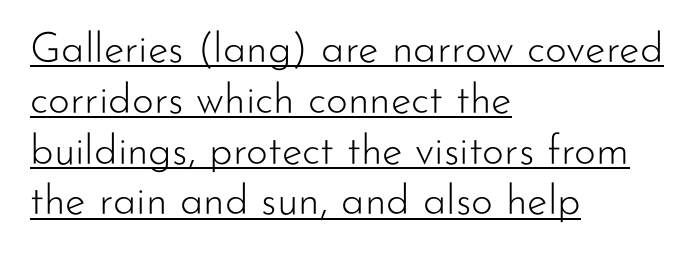
Q: Is the text bold? A: No.
Q: Is the text italic (slanted)? A: No, it is upright.
Q: Is the typeface a serif or a sans-serif typeface? A: Sans-serif.
Q: Is the text underlined? A: Yes.
Q: How is the paragraph aligned? A: Left-aligned.
Q: Is the spacing between letters normal or unusually wide? A: Normal.
Q: Width (condensed, normal, or wide)? A: Normal.
Q: Stroke contrast? A: Low.
Q: x-height? A: Small.
Q: Monospaced? A: No.
